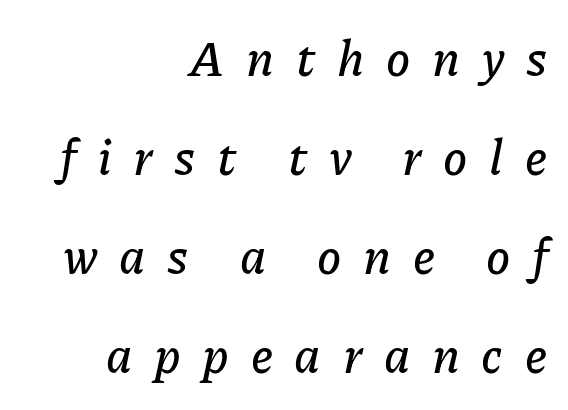
The typography opts for an oblique posture over an upright one. Leading is clearly above the norm, producing a sparse column. If you drew a ruler down the right edge, every line would touch it. This sample has the flowing, uneven cadence of proportional lettering. Look at the tracking — it's clearly loosened, letters drifting apart.
